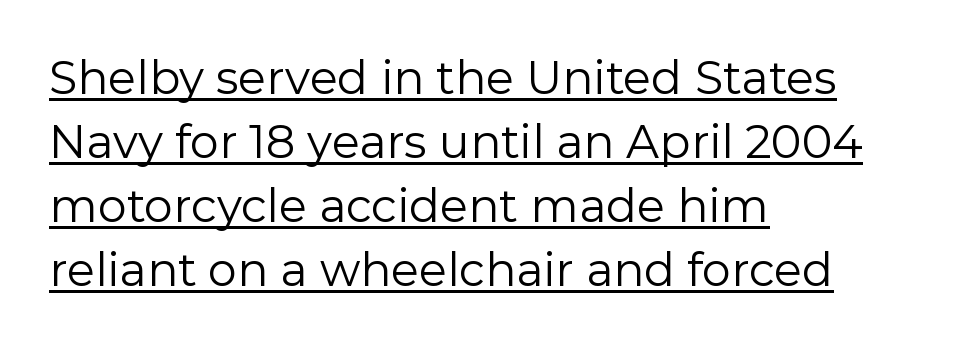
Observe the ordinary spacing: letters are neighbours, not strangers. Leading matches the norm, producing a regular column. Character widths vary here, with narrow letters taking less room than wide ones. Each stroke keeps to a modest, everyday thickness or less. Horizontally, the lines are justified to the leading edge only. Rendered with straight, roman letterforms.
